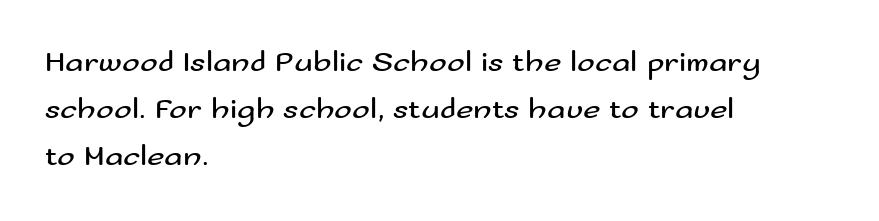
Q: Is the text bold? A: No.
Q: Is the text italic (slanted)? A: No, it is upright.
Q: Is the typeface a serif or a sans-serif typeface? A: Sans-serif.
Q: Is the text underlined? A: No.
Q: How is the paragraph aligned? A: Left-aligned.
Q: Is the spacing between letters normal or unusually wide? A: Normal.
Q: Is the spacing between lines tight, normal or loose? A: Normal.
Q: Width (condensed, normal, or wide)? A: Wide.
Q: Stroke contrast? A: Medium.
Q: x-height? A: Small.
Q: Monospaced? A: No.
